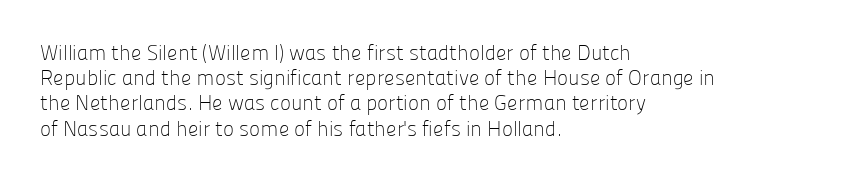
The letterforms sit shoulder to shoulder at normal distance. Typeset ragged right — the left edge is the straight one. The lettering holds an erect, upright posture throughout. Vertical stems look standard width or narrower in stroke. Beneath every word, the page is bare.
